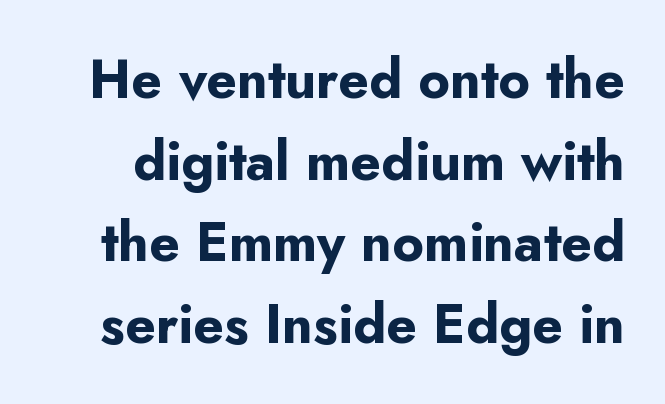
The image shows 54 px bold sans-serif type, upright; set normal line spacing (1.51x), normal letter spacing, not underlined; low stroke contrast and a small x-height.
